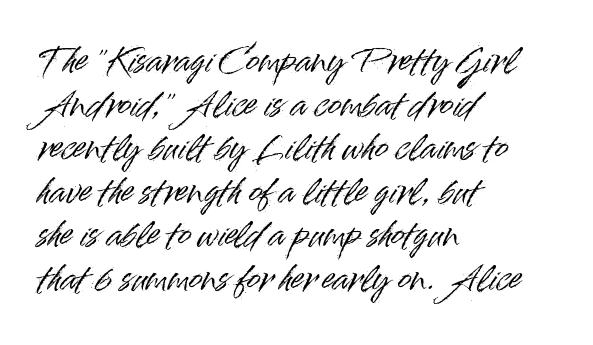
Q: Is the text italic (slanted)? A: Yes.
Q: Is the typeface a serif or a sans-serif typeface? A: Sans-serif.
Q: Is the text underlined? A: No.
Q: How is the paragraph aligned? A: Left-aligned.
Q: Is the spacing between letters normal or unusually wide? A: Normal.
Q: Is the spacing between lines tight, normal or loose? A: Normal.
Q: Width (condensed, normal, or wide)? A: Normal.
Q: Stroke contrast? A: High.
Q: x-height? A: Small.
Q: Monospaced? A: No.
